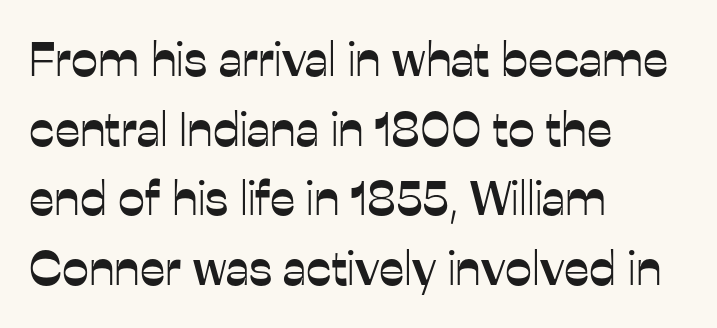
The image shows 48 px sans-serif type, upright; set left-aligned, normal line spacing (1.45x), normal letter spacing, not underlined; low stroke contrast and a medium x-height.
